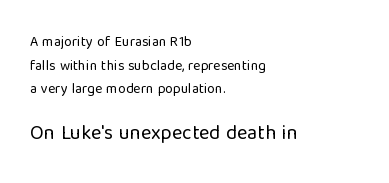
{"italic": "no", "bold": "no", "underline": "no", "align": "left", "line_spacing": "normal", "line_spacing_ratio": 1.69, "letter_spacing": "normal", "letter_spacing_em": 0.0, "larger_block": "second", "size_ratio": 1.43, "glyph_px": 20}
